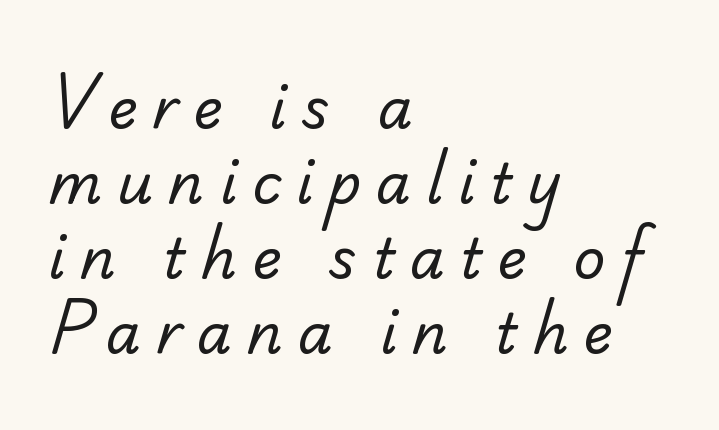
Q: Is the text bold? A: No.
Q: Is the typeface a serif or a sans-serif typeface? A: Serif.
Q: Is the text underlined? A: No.
Q: How is the paragraph aligned? A: Left-aligned.
Q: Is the spacing between letters normal or unusually wide? A: Unusually wide.
Q: Is the spacing between lines tight, normal or loose? A: Normal.
Q: Width (condensed, normal, or wide)? A: Normal.
Q: Stroke contrast? A: Low.
Q: x-height? A: Small.
Q: Monospaced? A: No.
